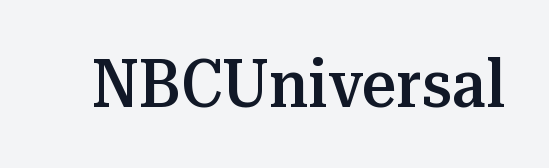
Posture: vertical. Spacing verdict: proportional, widths tailored to each character. A clean baseline with only descenders dipping below it. Weight: semibold (demi). Letter spacing: default. The characters display serif detailing at their extremities.
